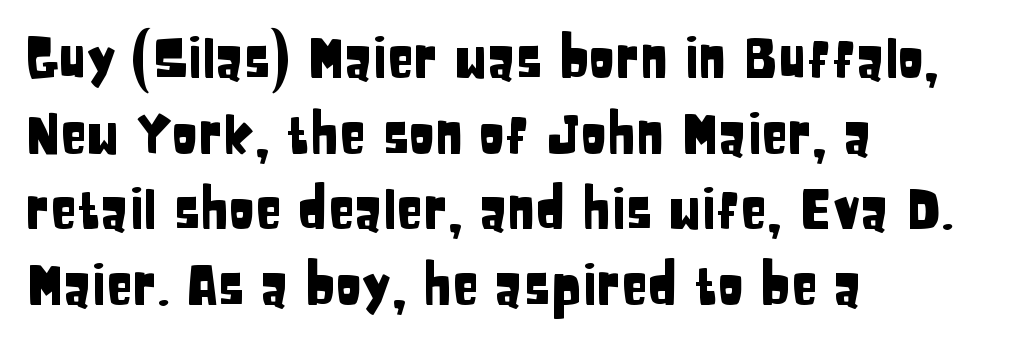
Q: Is the text italic (slanted)? A: No, it is upright.
Q: Is the typeface a serif or a sans-serif typeface? A: Sans-serif.
Q: Is the text underlined? A: No.
Q: How is the paragraph aligned? A: Left-aligned.
Q: Is the spacing between letters normal or unusually wide? A: Normal.
Q: Is the spacing between lines tight, normal or loose? A: Normal.
Q: Width (condensed, normal, or wide)? A: Condensed.
Q: Stroke contrast? A: Low.
Q: x-height? A: Large.
Q: Monospaced? A: No.
